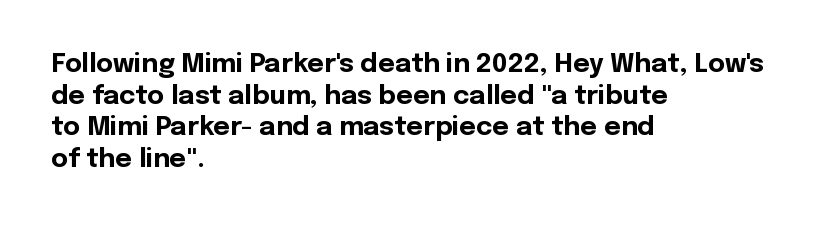
Q: Is the text bold? A: Yes.
Q: Is the text italic (slanted)? A: No, it is upright.
Q: Is the text underlined? A: No.
Q: How is the paragraph aligned? A: Left-aligned.
Q: Is the spacing between letters normal or unusually wide? A: Normal.
